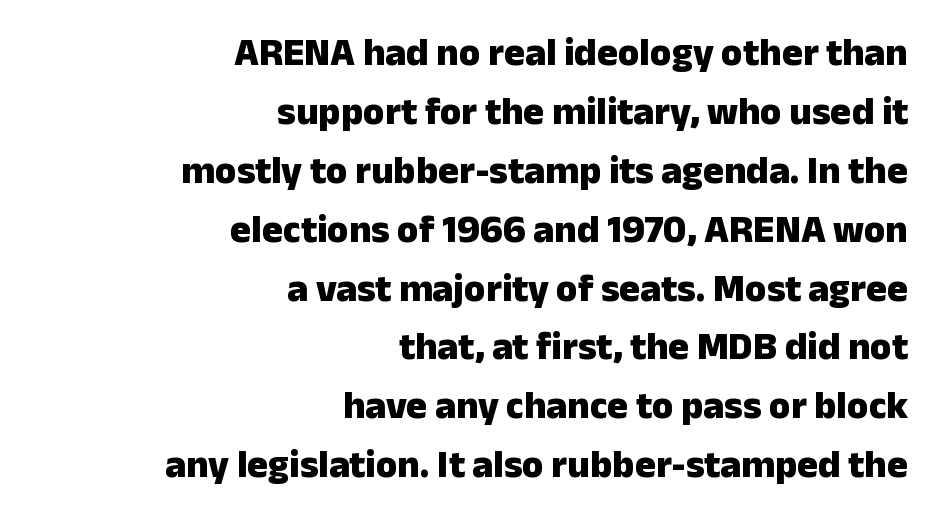
Varying glyph widths throughout — classic text-font behaviour. Summary of vertical rhythm: regular, with standard interline spacing. Strokes here are thick enough to call this a true bold. Descender tails drop into unmarked territory. Which margin do the lines hug? The right one — the left edge is uneven.
